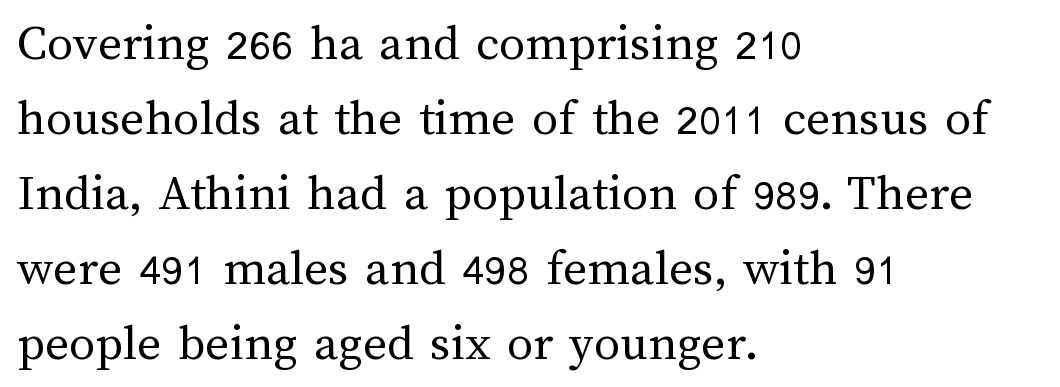
The image shows 52 px regular-weight type, upright; set left-aligned, normal line spacing (1.44x), normal letter spacing, not underlined; medium stroke contrast and a medium x-height.
